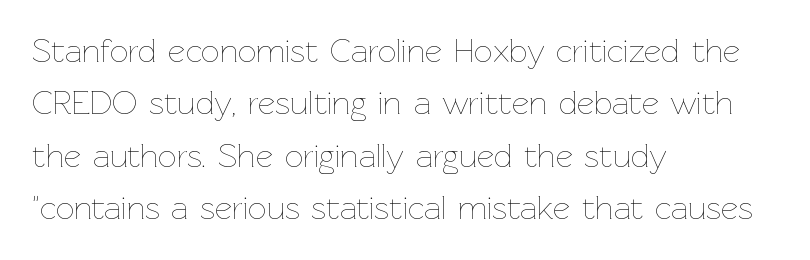
The image shows 33 px thin type, upright; set left-aligned, normal line spacing (1.59x), normal letter spacing, not underlined; low stroke contrast and a medium x-height.
